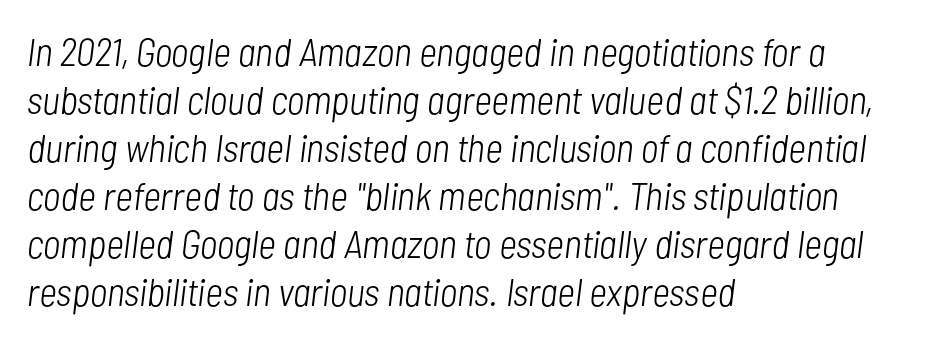
{"italic": "yes", "lean": "right", "slant_degrees": 7, "bold": "no", "weight": "light", "width": "condensed", "stroke_contrast": "low", "x_height": "medium", "monospaced": "no", "underline": "no", "align": "left", "line_spacing_ratio": 1.23, "letter_spacing": "normal", "letter_spacing_em": 0.0, "glyph_px": 39}
